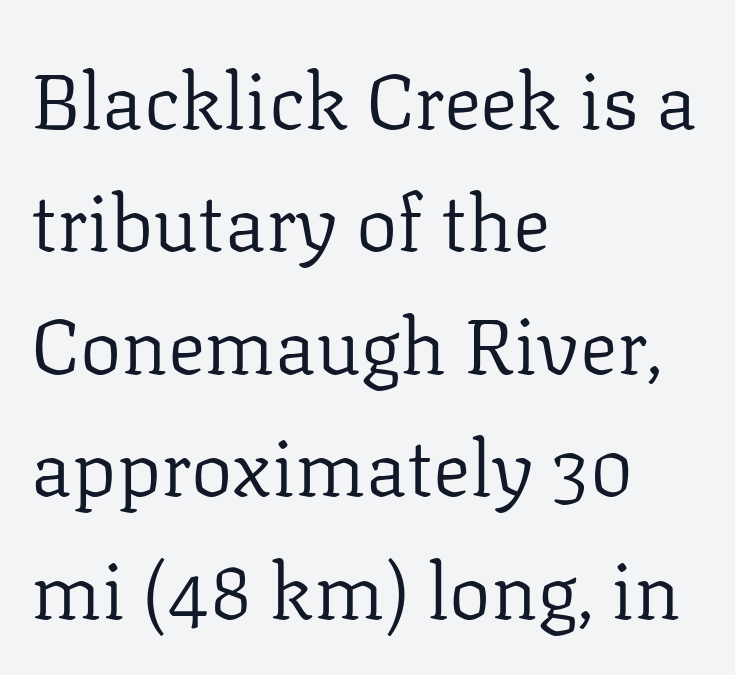
The image shows 78 px regular-weight serif type, upright; set left-aligned, normal line spacing (1.57x), normal letter spacing, not underlined; low stroke contrast and a medium x-height.
